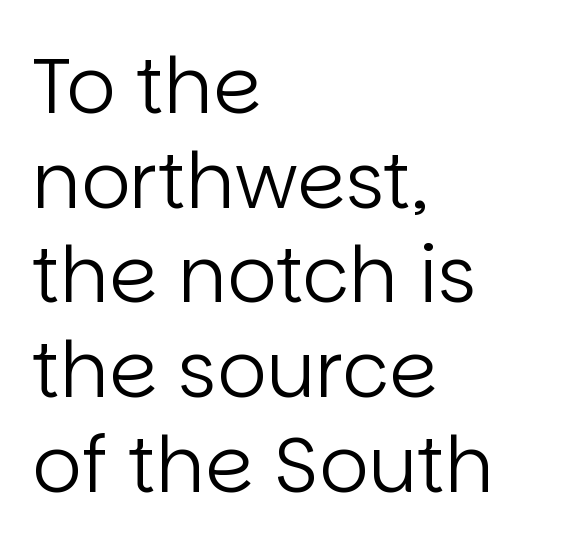
{"serif": "no", "italic": "no", "bold": "no", "weight": "regular", "width": "normal", "stroke_contrast": "low", "x_height": "large", "monospaced": "no", "underline": "no", "align": "left", "line_spacing_ratio": 1.23, "letter_spacing": "normal", "letter_spacing_em": 0.0, "glyph_px": 77}
